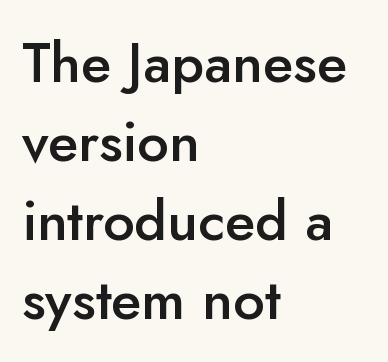
Q: Is the text bold? A: Semi-bold.
Q: Is the text italic (slanted)? A: No, it is upright.
Q: Is the typeface a serif or a sans-serif typeface? A: Sans-serif.
Q: Is the text underlined? A: No.
Q: How is the paragraph aligned? A: Left-aligned.
Q: Is the spacing between letters normal or unusually wide? A: Normal.
Q: Is the spacing between lines tight, normal or loose? A: Normal.
Q: Width (condensed, normal, or wide)? A: Normal.
Q: Stroke contrast? A: Low.
Q: x-height? A: Small.
Q: Monospaced? A: No.
